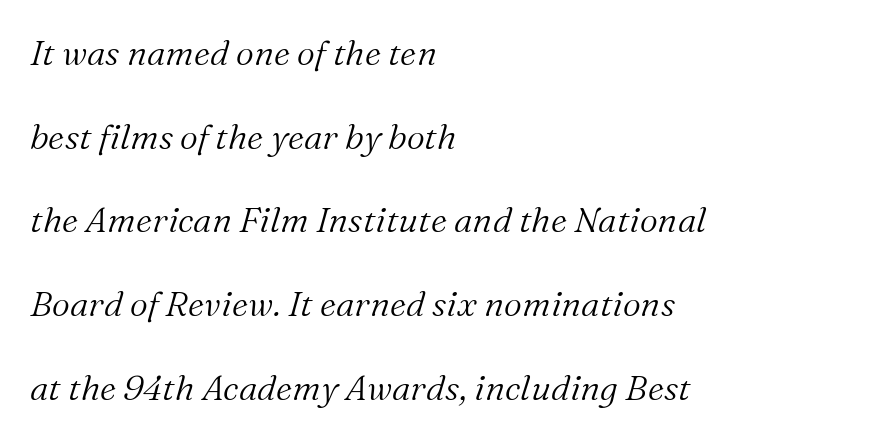
Words float on clear page, feet unadorned. Each line starts at the same left margin while the right side varies. No heavy texture on the line: the type isn't bold. The typography opts for an oblique posture over an upright one. Examine the stroke ends and you'll spot serifs.
